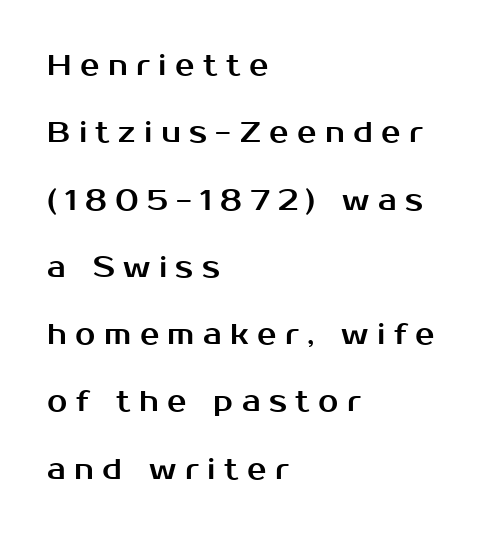
The image shows 29 px sans-serif type, upright; set left-aligned, loose line spacing (2.32x), unusually wide letter spacing (+0.29 em), not underlined; medium stroke contrast and a medium x-height.
